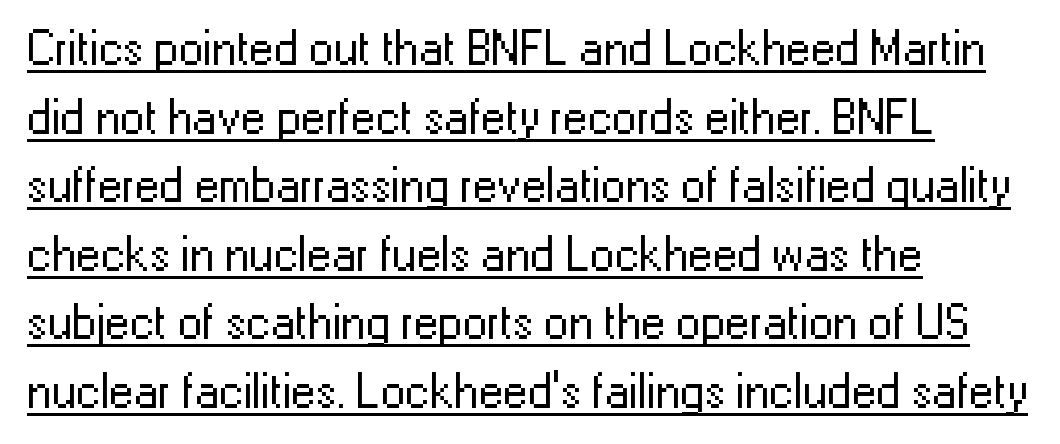
The image shows 49 px regular-weight sans-serif type, upright; set left-aligned, normal line spacing (1.4x), normal letter spacing, underlined; low stroke contrast and a medium x-height.
